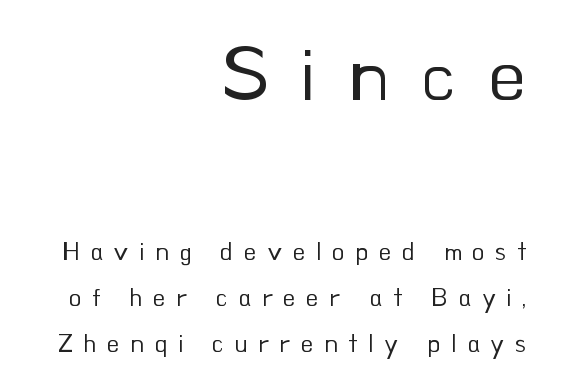
Q: Is the text bold? A: No.
Q: Is the text italic (slanted)? A: No, it is upright.
Q: Is the typeface a serif or a sans-serif typeface? A: Sans-serif.
Q: Is the text underlined? A: No.
Q: How is the paragraph aligned? A: Right-aligned.
Q: Is the spacing between letters normal or unusually wide? A: Unusually wide.
Q: Which block of text is set in a larger size, the first (top) or the second (bottom)? A: The first (top) one.
Q: Width (condensed, normal, or wide)? A: Normal.
Q: Stroke contrast? A: Low.
Q: x-height? A: Small.
Q: Monospaced? A: No.
